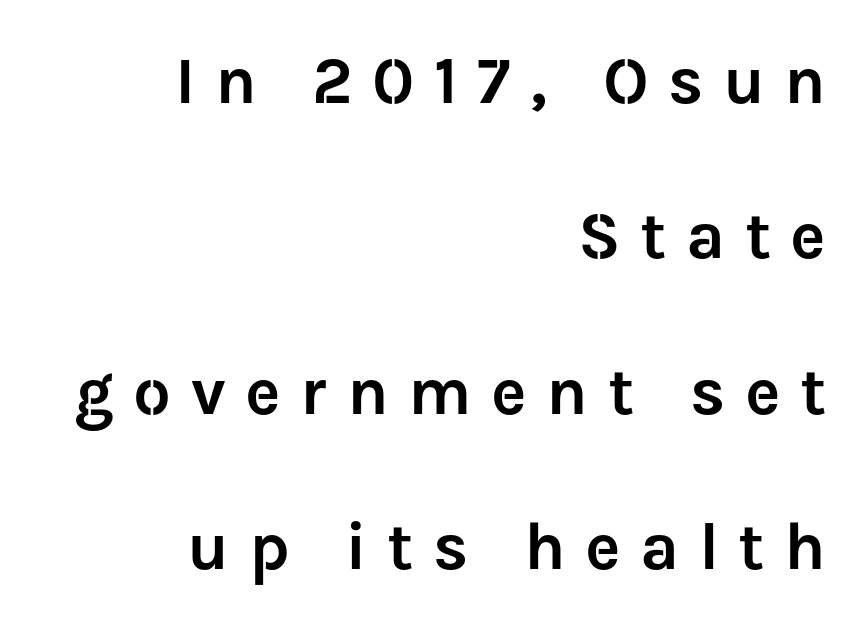
Notice how the passage keeps a crisp vertical edge on the right only. This rendering employs a face without finishing strokes, i.e., a sans-serif. Is there much room between lines? Yes — plenty of vertical air separates them. Quick note: not italic, upright. Substantial extra tracking has been applied to these lines.
